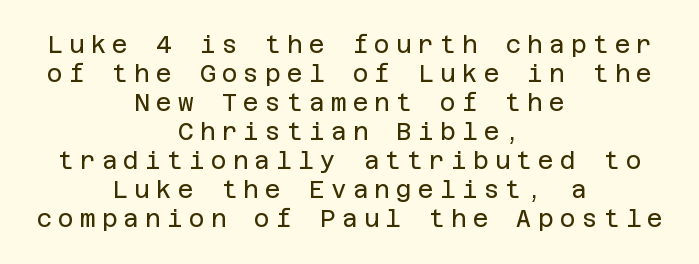
The image shows 24 px text type, upright; set centered, line spacing 1.21x, unusually wide letter spacing (+0.26 em), not underlined.
